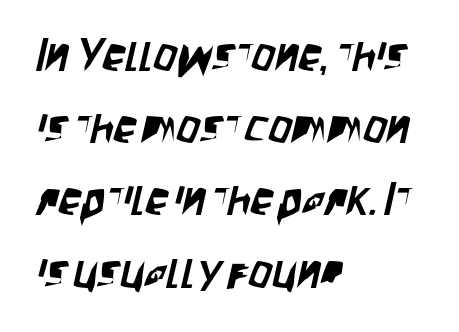
{"serif": "no", "width": "condensed", "stroke_contrast": "low", "x_height": "large", "monospaced": "no", "underline": "no", "align": "left", "line_spacing": "normal", "line_spacing_ratio": 1.57, "letter_spacing": "normal", "letter_spacing_em": 0.0, "glyph_px": 46}
